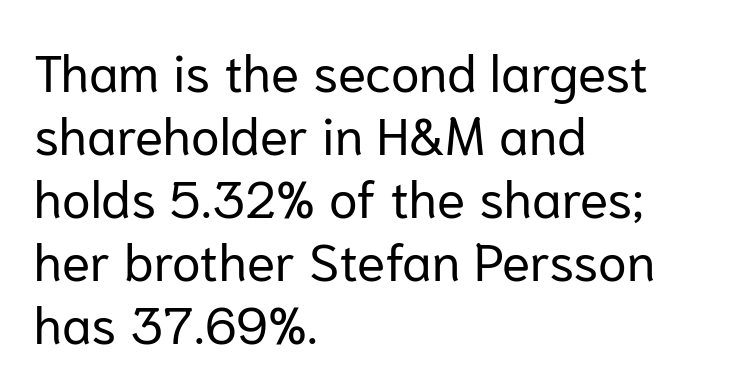
Q: Is the text bold? A: No.
Q: Is the text italic (slanted)? A: No, it is upright.
Q: Is the typeface a serif or a sans-serif typeface? A: Sans-serif.
Q: Is the text underlined? A: No.
Q: How is the paragraph aligned? A: Left-aligned.
Q: Is the spacing between letters normal or unusually wide? A: Normal.
Q: Width (condensed, normal, or wide)? A: Normal.
Q: Stroke contrast? A: Low.
Q: x-height? A: Medium.
Q: Monospaced? A: No.
